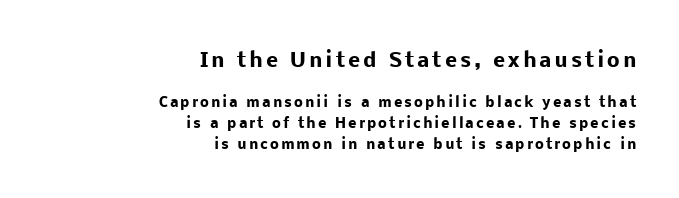
These words are printed bold, with thick strokes throughout. Unlike italic type, these characters show no tilt at all. Quick note: underline off. Honestly, the row spacing looks completely unremarkable.
